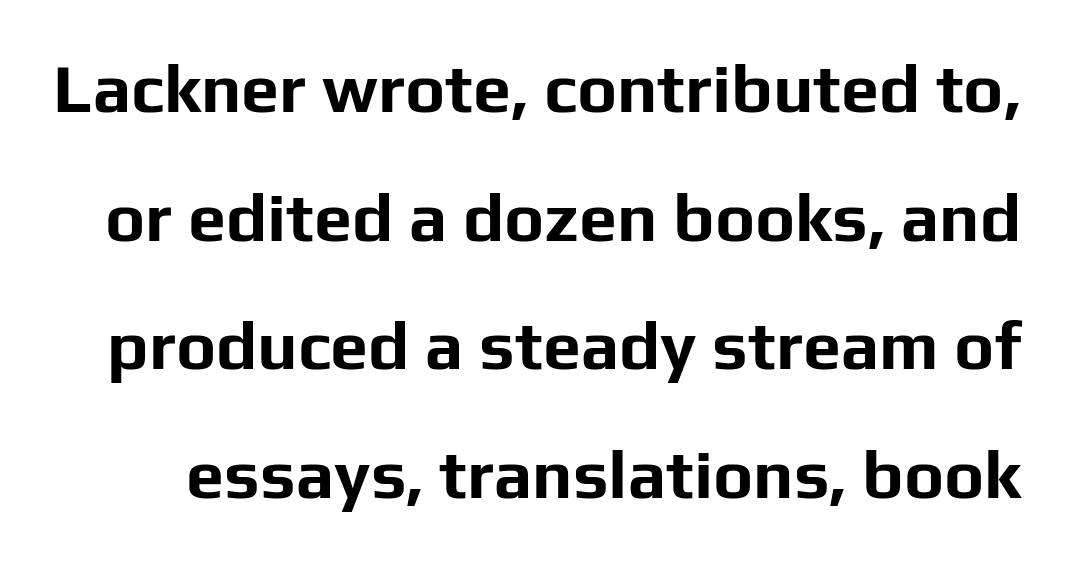
The image shows 68 px bold sans-serif type, upright; set line spacing 1.89x, normal letter spacing, not underlined; low stroke contrast and a medium x-height.
